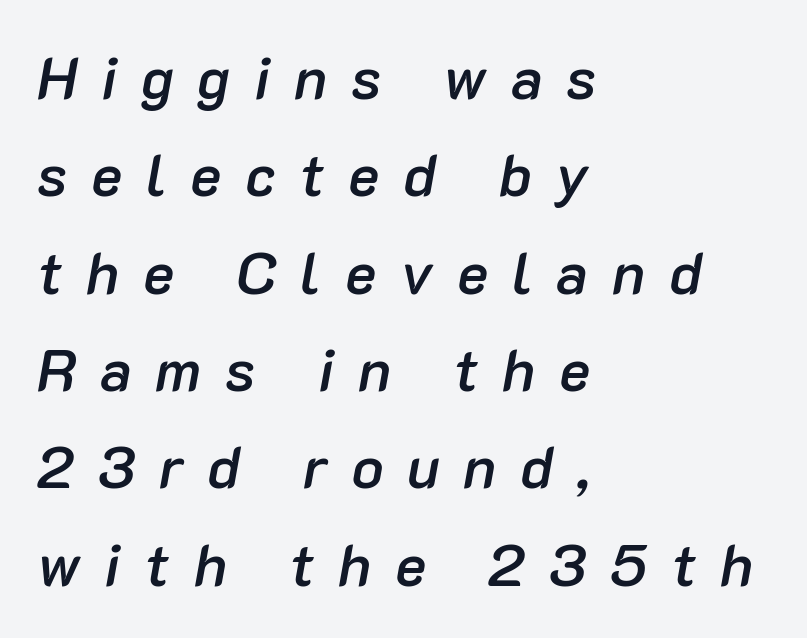
Is the type slanted? Yes — the strokes lean at a clear angle. The strokes are fattened partway — semibold, not bold. This rendering features lettering with no underline. Layout note: lines flush left. A typesetter would call this leading conventional body-copy spacing. What stands out about the letter spacing? Its width — letters are far apart.
